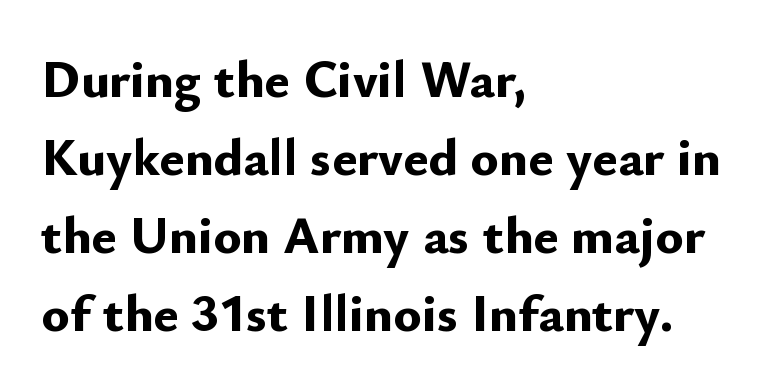
{"serif": "no", "italic": "no", "bold": "yes", "weight": "bold", "width": "normal", "stroke_contrast": "low", "x_height": "small", "monospaced": "no", "underline": "no", "align": "left", "line_spacing": "normal", "line_spacing_ratio": 1.47, "letter_spacing": "normal", "letter_spacing_em": 0.0, "glyph_px": 53}
